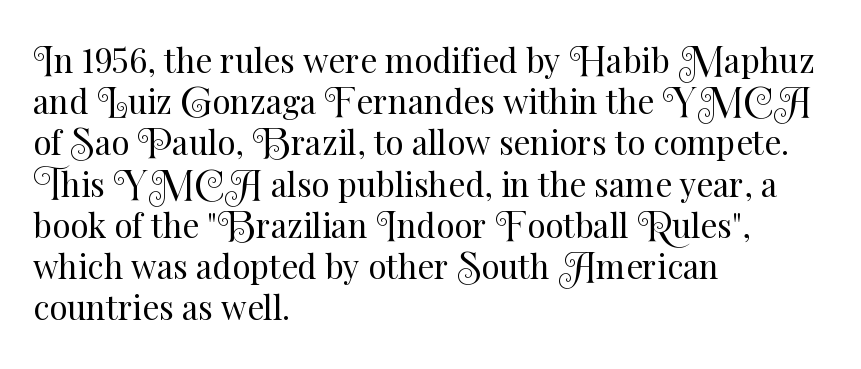
The image shows 33 px regular-weight type, upright; set left-aligned, normal line spacing (1.25x), normal letter spacing, not underlined; medium stroke contrast and a small x-height.
